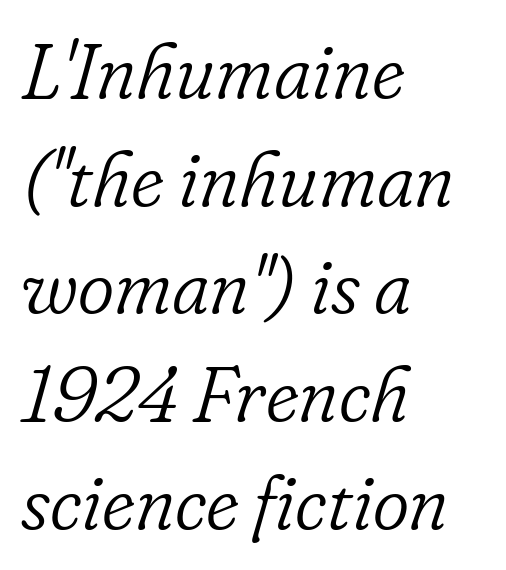
The lines in this sample share a left origin and differ only in where they stop. The letterforms sit shoulder to shoulder at normal distance. Compared with ordinary roman type, these characters are visibly tilted. Nobody drew a line under any word here. Each letter keeps its own natural width here, so spacing adapts to shape. Normally led — the rows are evenly, conventionally spaced.
